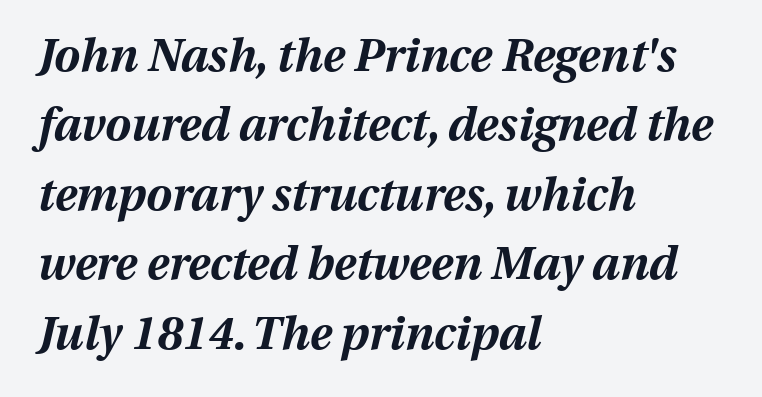
{"italic": "yes", "lean": "right", "slant_degrees": 13, "bold": "yes", "weight": "bold", "width": "normal", "stroke_contrast": "medium", "x_height": "medium", "monospaced": "no", "underline": "no", "align": "left", "line_spacing": "normal", "line_spacing_ratio": 1.51, "letter_spacing": "normal", "letter_spacing_em": 0.0, "glyph_px": 46}
